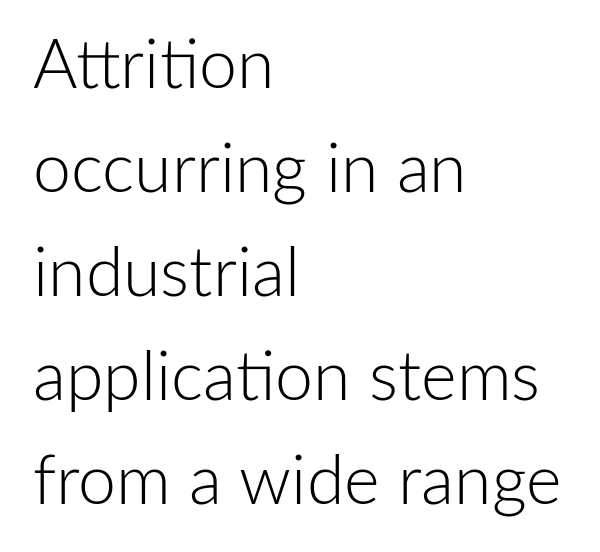
The image shows 68 px light sans-serif type, upright; set left-aligned, normal line spacing (1.53x), normal letter spacing, not underlined; low stroke contrast and a medium x-height.
